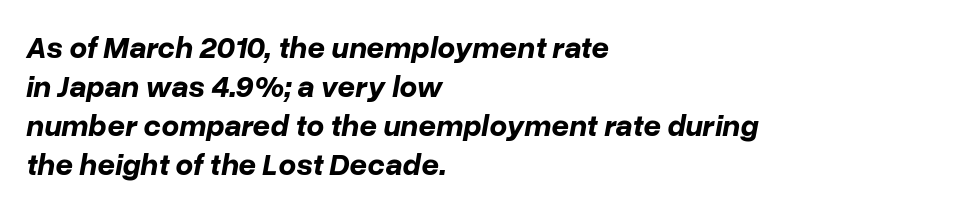
If you drew a ruler down the left edge, every line would touch it. Students, observe: this is what conventionally led text looks like. Every character sits at an angle, as italics do. How heavy is the stroke? Heavy — this is a bold.
